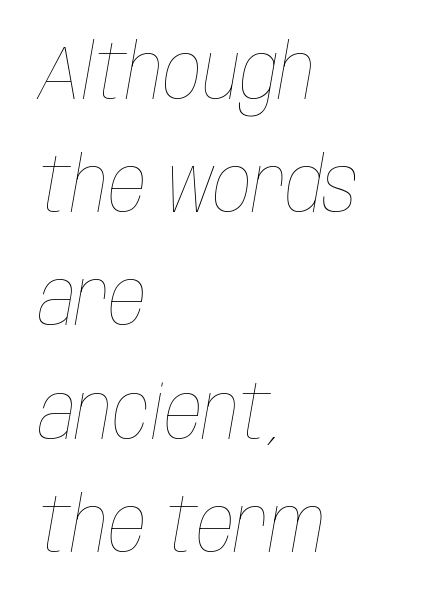
Style check: oblique. Any mark beneath the type? The region is blank. Standard letterfit; no display-style spreading of the glyphs. The weight would be labelled regular, book, light, or lighter still.
